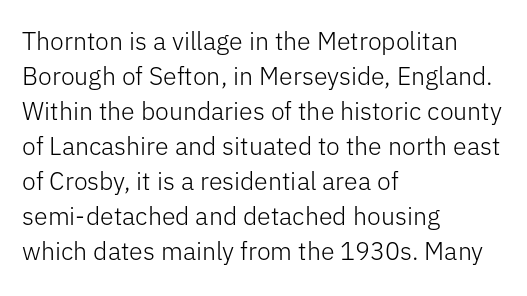
{"italic": "no", "bold": "no", "underline": "no", "align": "left", "line_spacing": "normal", "line_spacing_ratio": 1.4, "letter_spacing": "normal", "letter_spacing_em": 0.0, "glyph_px": 25}
